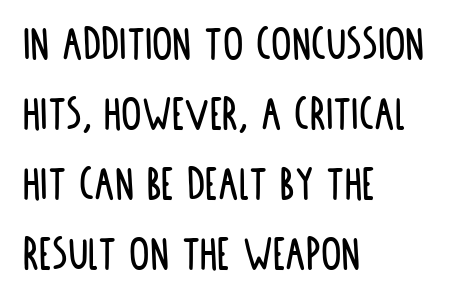
Q: Is the text italic (slanted)? A: No, it is upright.
Q: Is the typeface a serif or a sans-serif typeface? A: Sans-serif.
Q: Is the text underlined? A: No.
Q: How is the paragraph aligned? A: Left-aligned.
Q: Is the spacing between letters normal or unusually wide? A: Normal.
Q: Is the spacing between lines tight, normal or loose? A: Normal.
Q: Width (condensed, normal, or wide)? A: Condensed.
Q: Stroke contrast? A: Low.
Q: x-height? A: Large.
Q: Monospaced? A: No.
